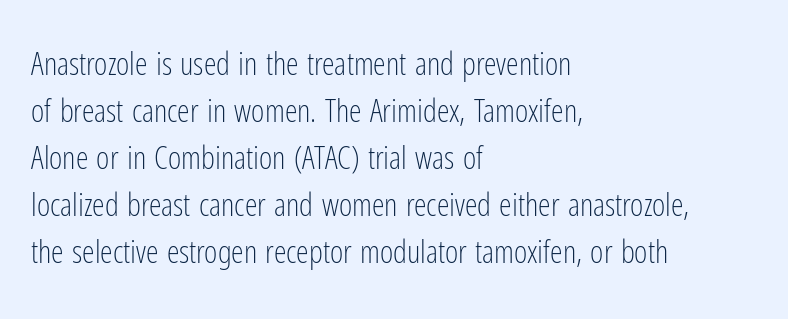
{"serif": "no", "italic": "no", "bold": "no", "weight": "light", "width": "condensed", "stroke_contrast": "low", "x_height": "medium", "monospaced": "no", "underline": "no", "align": "left", "line_spacing": "normal", "line_spacing_ratio": 1.47, "letter_spacing": "normal", "letter_spacing_em": 0.0, "glyph_px": 32}
